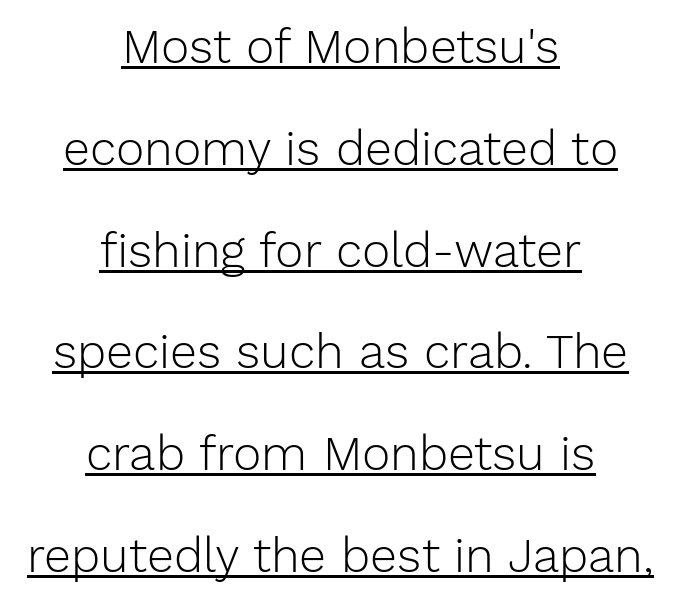
Weight: not bold — regular or lighter. Widely set lines give the paragraph a tall, airy silhouette. The words here are underlined. These lines are composed in type without serifs. Do the characters align in a grid? No, the font is proportional.
